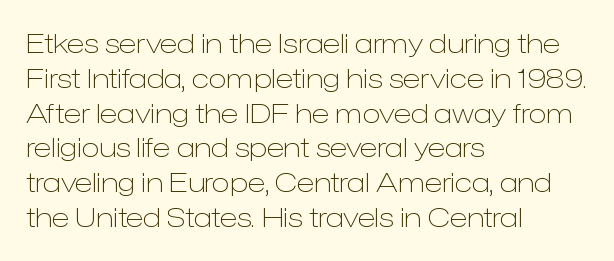
This sample keeps an unexceptional amount of space between lines. Characters remain perfectly vertical along every line. The gap between lines stays unmarked. Is this a heavy cut? Hardly; it is regular or lighter.
